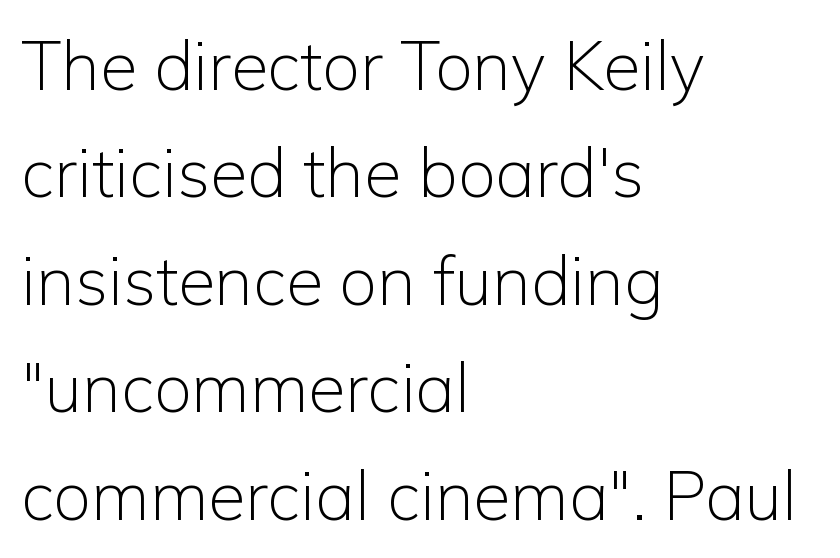
{"serif": "no", "italic": "no", "bold": "no", "weight": "light", "width": "normal", "stroke_contrast": "low", "x_height": "medium", "monospaced": "no", "underline": "no", "align": "left", "line_spacing": "normal", "line_spacing_ratio": 1.58, "letter_spacing": "normal", "letter_spacing_em": 0.0, "glyph_px": 68}
